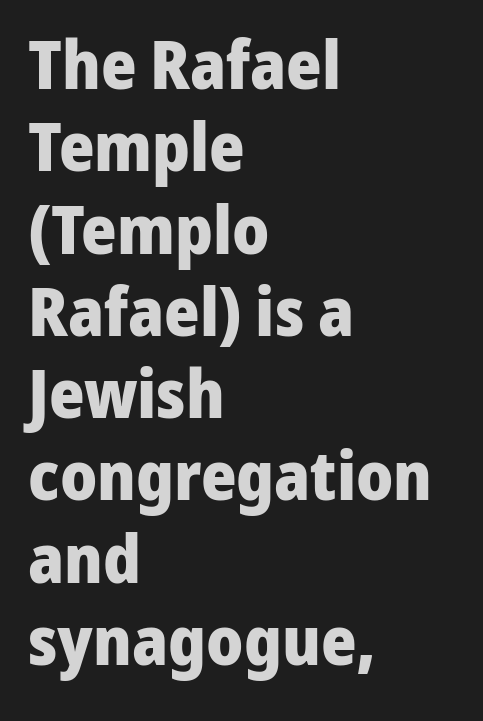
Vertical strokes here are truly vertical. Alignment: flush left. The glyphs in this specimen are sans serif. Standard letterfit; no display-style spreading of the glyphs. The characters look thick and weighty, a clear bold.
